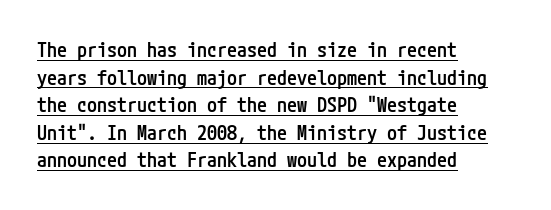
The image shows 20 px text type, upright; set left-aligned, normal line spacing (1.38x), normal letter spacing, underlined.
